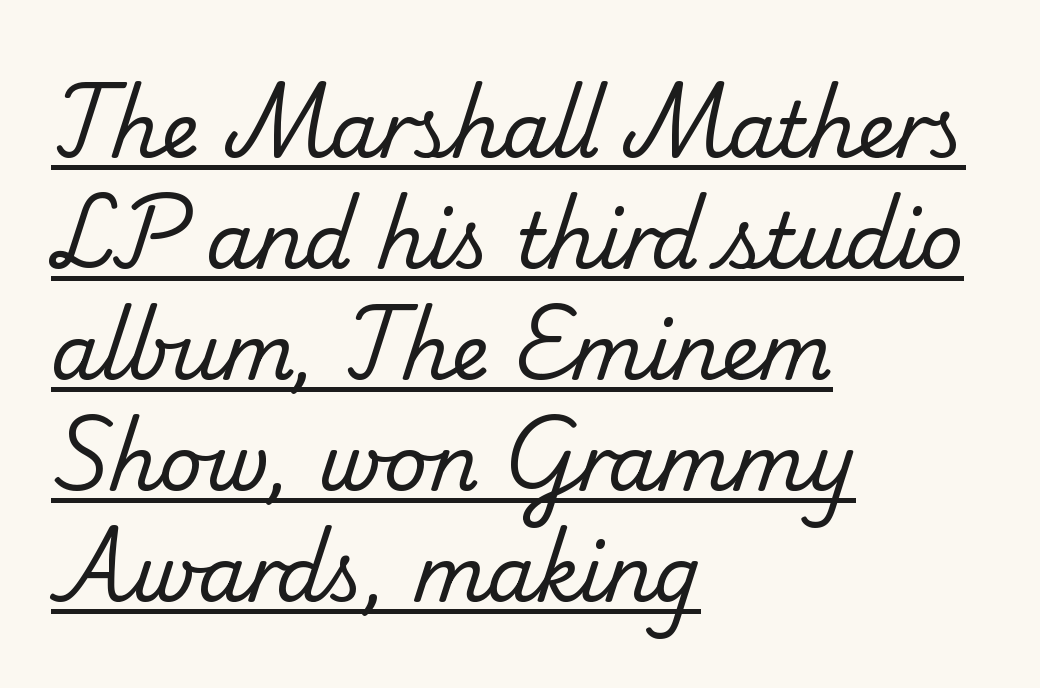
{"serif": "yes", "bold": "no", "weight": "regular", "width": "normal", "stroke_contrast": "low", "x_height": "small", "monospaced": "no", "underline": "yes", "align": "left", "line_spacing": "normal", "line_spacing_ratio": 1.46, "letter_spacing": "normal", "letter_spacing_em": 0.0, "glyph_px": 76}
